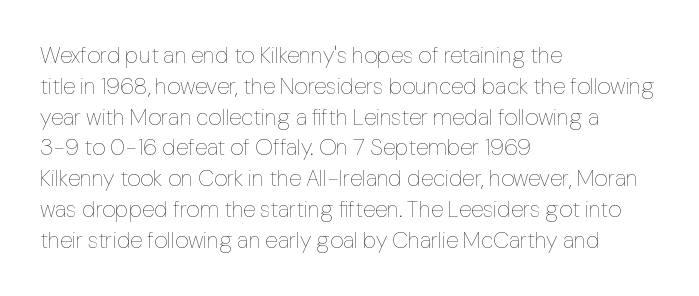
Q: Is the text bold? A: No.
Q: Is the text italic (slanted)? A: No, it is upright.
Q: Is the text underlined? A: No.
Q: How is the paragraph aligned? A: Left-aligned.
Q: Is the spacing between letters normal or unusually wide? A: Normal.
Q: Is the spacing between lines tight, normal or loose? A: Normal.
